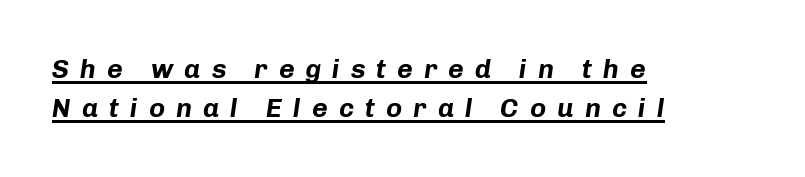
{"italic": "yes", "lean": "right", "slant_degrees": 8, "bold": "yes", "underline": "yes", "align": "left", "line_spacing": "normal", "line_spacing_ratio": 1.45, "letter_spacing": "wide", "letter_spacing_em": 0.41, "glyph_px": 27}
